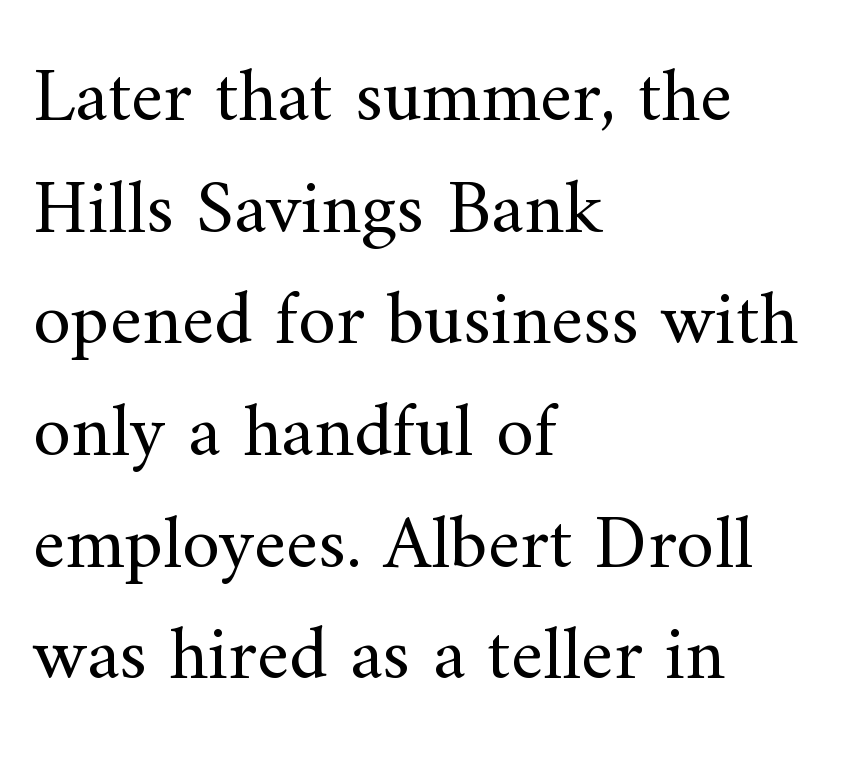
Q: Is the text bold? A: No.
Q: Is the text italic (slanted)? A: No, it is upright.
Q: Is the typeface a serif or a sans-serif typeface? A: Serif.
Q: Is the text underlined? A: No.
Q: How is the paragraph aligned? A: Left-aligned.
Q: Is the spacing between letters normal or unusually wide? A: Normal.
Q: Is the spacing between lines tight, normal or loose? A: Normal.
Q: Width (condensed, normal, or wide)? A: Normal.
Q: Stroke contrast? A: Medium.
Q: x-height? A: Small.
Q: Monospaced? A: No.
